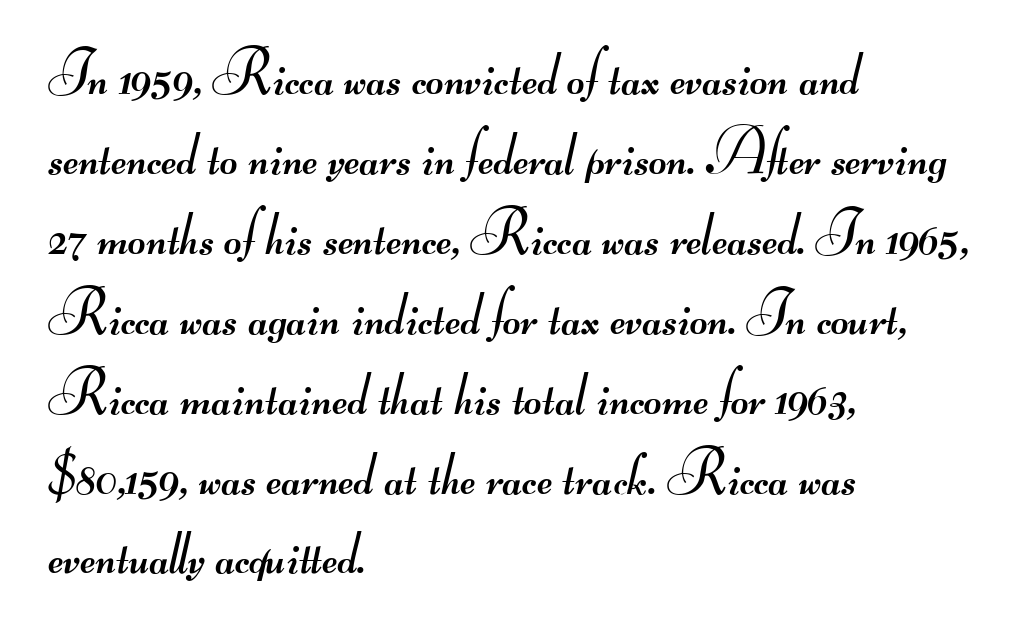
Q: Is the text bold? A: No.
Q: Is the typeface a serif or a sans-serif typeface? A: Sans-serif.
Q: Is the text underlined? A: No.
Q: How is the paragraph aligned? A: Left-aligned.
Q: Is the spacing between letters normal or unusually wide? A: Normal.
Q: Is the spacing between lines tight, normal or loose? A: Normal.
Q: Width (condensed, normal, or wide)? A: Wide.
Q: Stroke contrast? A: Medium.
Q: Monospaced? A: No.
